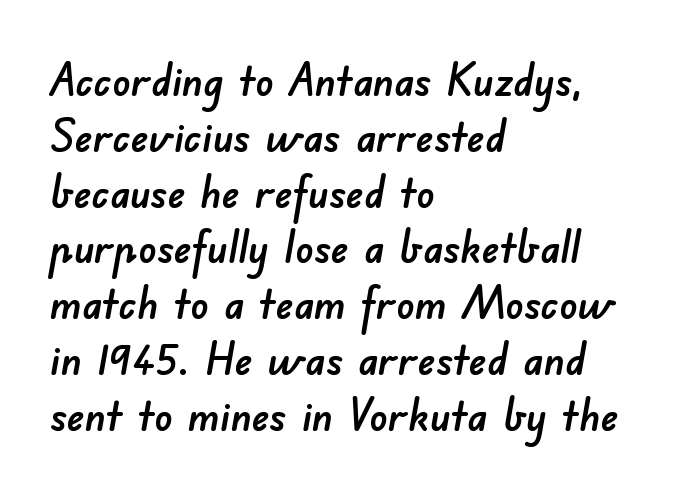
The image shows 45 px sans-serif type; set left-aligned, line spacing 1.24x, normal letter spacing, not underlined; low stroke contrast and a small x-height.
